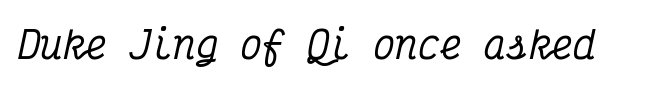
Q: Is the text italic (slanted)? A: Yes, it leans right by about 12 degrees.
Q: Is the typeface a serif or a sans-serif typeface? A: Serif.
Q: Is the text underlined? A: No.
Q: Is the spacing between letters normal or unusually wide? A: Normal.
Q: Width (condensed, normal, or wide)? A: Condensed.
Q: Stroke contrast? A: Medium.
Q: x-height? A: Medium.
Q: Monospaced? A: Yes.
